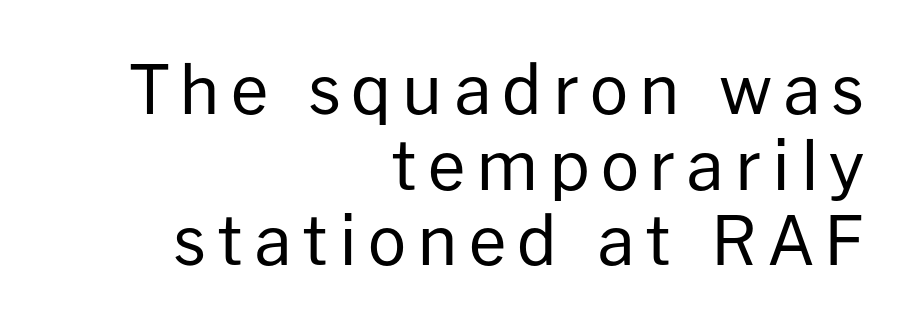
The image shows 67 px regular-weight sans-serif type, upright; set right-aligned, tight line spacing (1.13x), not underlined; low stroke contrast and a medium x-height.
